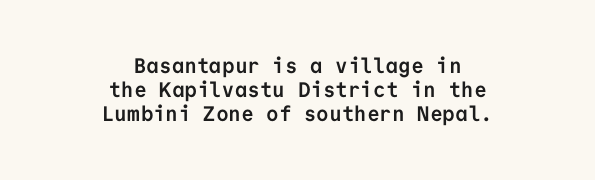
Pretty heavy lettering here — definitely bold. The passage shown is not underscored anywhere. No italicization has been applied; the sample stays upright. Leading: reduced. The letterforms sit shoulder to shoulder at normal distance. Horizontal alignment here is central, giving a formal, balanced look.
